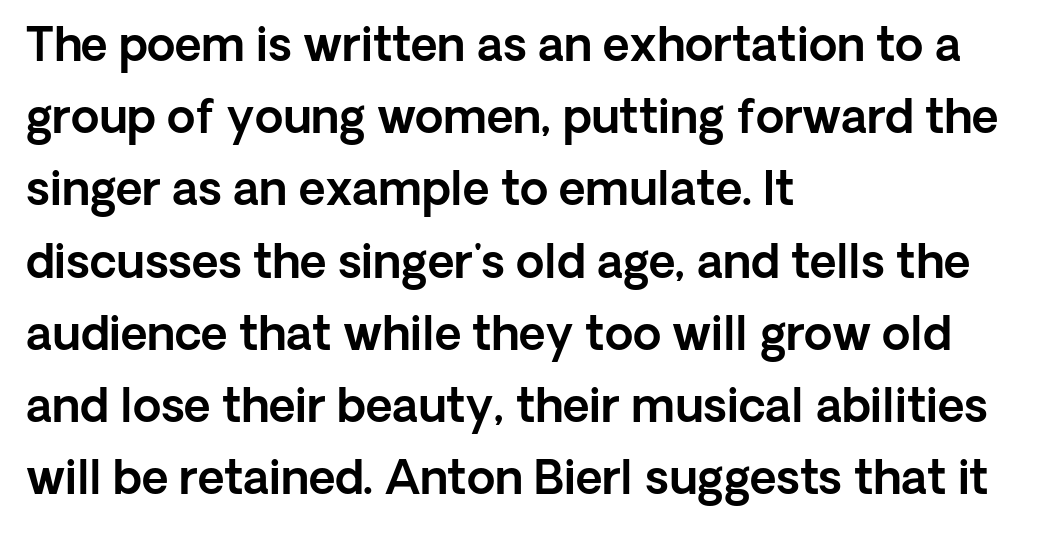
Each row of text sits above clean, open space. Short note: letters normally spaced. This is the regular roman posture of the typeface. This rendering uses left alignment, leaving the right contour irregular.
